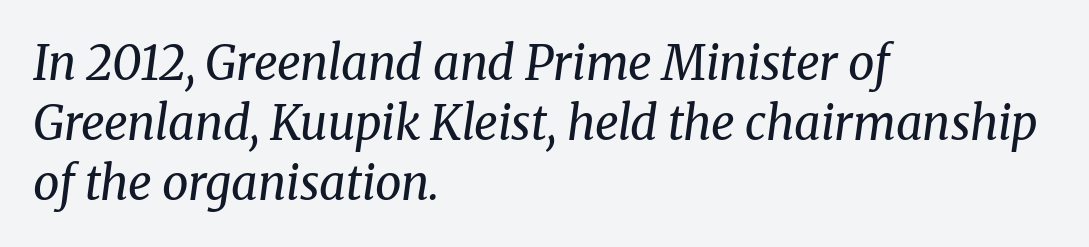
Underline: absent. Each stroke keeps to a modest, everyday thickness or less. Horizontal alignment here is leftward, the default for most running prose. Varying glyph widths throughout — classic text-font behaviour. Vertically, the passage feels balanced, rows spaced as you'd expect. Examine the stroke ends and you'll spot serifs.
